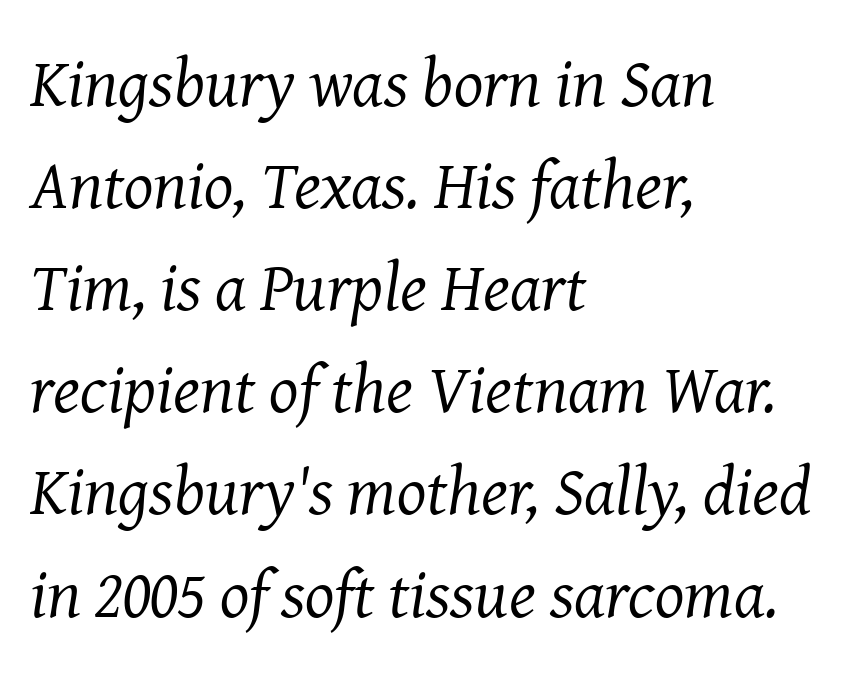
Weight: not bold — regular or lighter. This sample uses plain, unmodified letter spacing. Proportional: the letters do not fall into vertical columns. Short and long lines alike share a common starting point at left. Tall strokes in this sample are angled rather than plumb. Leading: standard.
